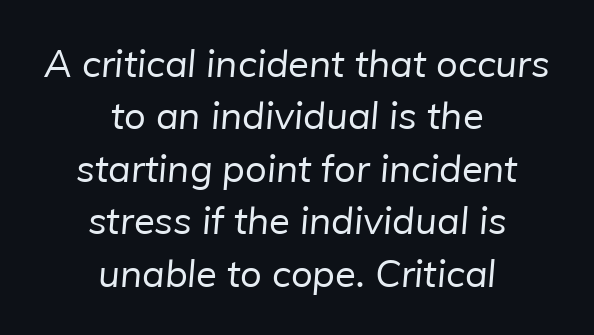
{"serif": "no", "bold": "no", "weight": "regular", "width": "normal", "stroke_contrast": "low", "x_height": "medium", "monospaced": "no", "underline": "no", "align": "center", "line_spacing": "normal", "line_spacing_ratio": 1.38, "letter_spacing": "normal", "letter_spacing_em": 0.0, "glyph_px": 38}
